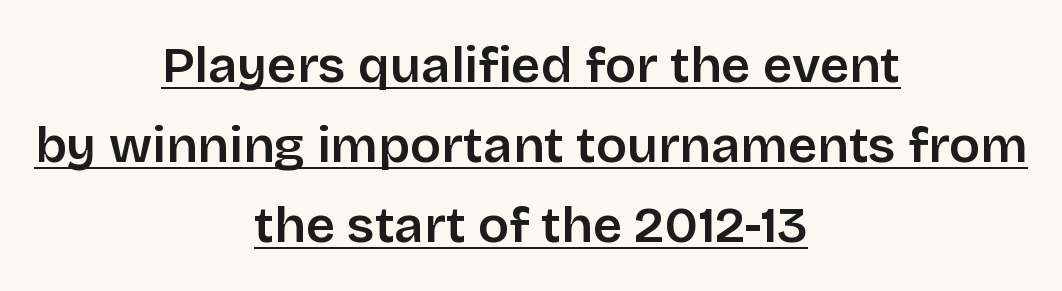
Q: Is the text bold? A: Semi-bold.
Q: Is the text italic (slanted)? A: No, it is upright.
Q: Is the typeface a serif or a sans-serif typeface? A: Sans-serif.
Q: Is the text underlined? A: Yes.
Q: How is the paragraph aligned? A: Centered.
Q: Is the spacing between letters normal or unusually wide? A: Normal.
Q: Is the spacing between lines tight, normal or loose? A: Normal.
Q: Width (condensed, normal, or wide)? A: Normal.
Q: Stroke contrast? A: Low.
Q: x-height? A: Large.
Q: Monospaced? A: No.
